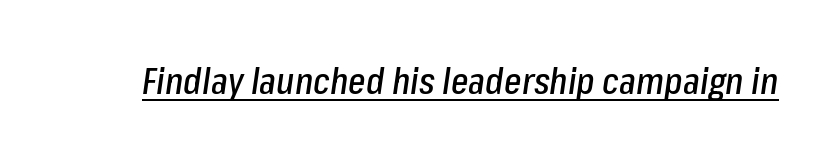
The image shows 37 px condensed type, italic (leaning right); set normal letter spacing, underlined; low stroke contrast and a medium x-height.
